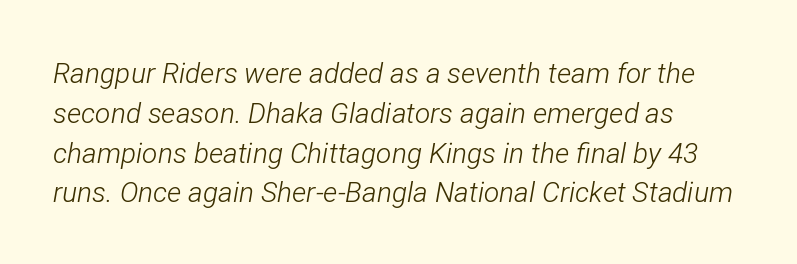
The image shows 28 px light, condensed type, italic (leaning right); set left-aligned, normal line spacing (1.42x), normal letter spacing, not underlined; low stroke contrast and a medium x-height.
